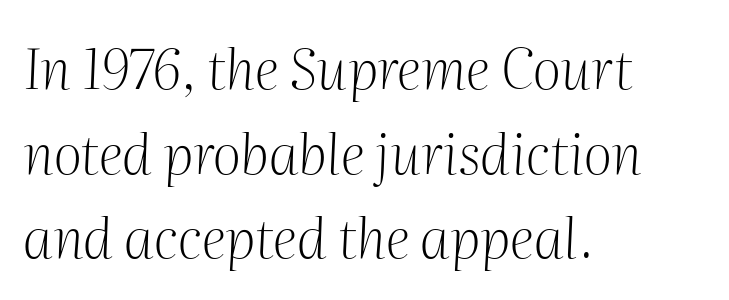
Q: Is the text bold? A: No.
Q: Is the text italic (slanted)? A: Yes, it leans right by about 2 degrees.
Q: Is the typeface a serif or a sans-serif typeface? A: Serif.
Q: Is the text underlined? A: No.
Q: How is the paragraph aligned? A: Left-aligned.
Q: Is the spacing between letters normal or unusually wide? A: Normal.
Q: Is the spacing between lines tight, normal or loose? A: Normal.
Q: Width (condensed, normal, or wide)? A: Normal.
Q: Stroke contrast? A: Medium.
Q: x-height? A: Medium.
Q: Monospaced? A: No.
